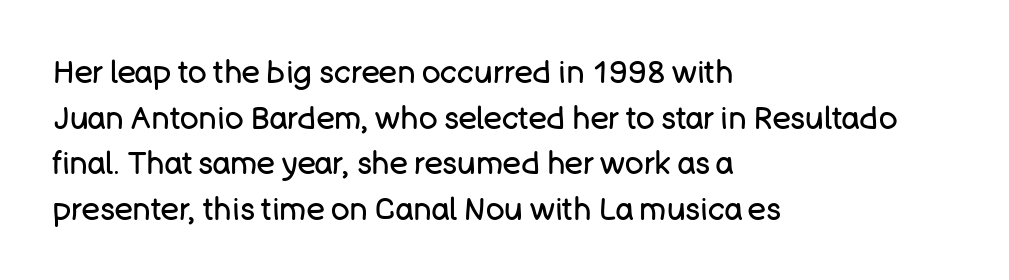
Q: Is the text bold? A: No.
Q: Is the text italic (slanted)? A: No, it is upright.
Q: Is the typeface a serif or a sans-serif typeface? A: Sans-serif.
Q: Is the text underlined? A: No.
Q: How is the paragraph aligned? A: Left-aligned.
Q: Is the spacing between letters normal or unusually wide? A: Normal.
Q: Is the spacing between lines tight, normal or loose? A: Normal.
Q: Width (condensed, normal, or wide)? A: Normal.
Q: Stroke contrast? A: Low.
Q: x-height? A: Large.
Q: Monospaced? A: No.
